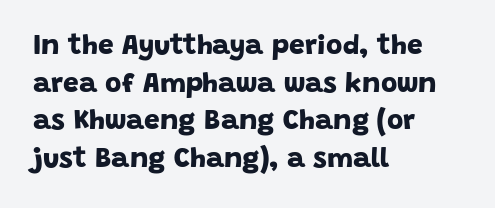
Q: Is the text bold? A: Yes.
Q: Is the typeface a serif or a sans-serif typeface? A: Sans-serif.
Q: Is the text underlined? A: No.
Q: How is the paragraph aligned? A: Left-aligned.
Q: Is the spacing between letters normal or unusually wide? A: Normal.
Q: Is the spacing between lines tight, normal or loose? A: Normal.
Q: Width (condensed, normal, or wide)? A: Normal.
Q: Stroke contrast? A: Low.
Q: x-height? A: Large.
Q: Monospaced? A: No.
